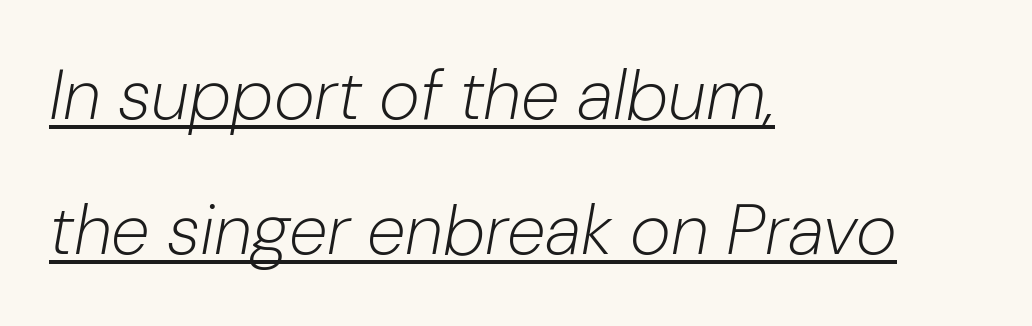
{"italic": "yes", "lean": "right", "slant_degrees": 10, "bold": "no", "weight": "light", "width": "normal", "stroke_contrast": "low", "x_height": "medium", "monospaced": "no", "underline": "yes", "align": "left", "line_spacing": "loose", "line_spacing_ratio": 1.93, "letter_spacing": "normal", "letter_spacing_em": 0.0, "glyph_px": 70}
